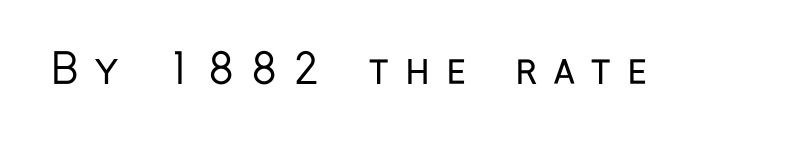
The image shows 41 px regular-weight, condensed sans-serif type, upright; set unusually wide letter spacing (+0.39 em), not underlined; low stroke contrast and a medium x-height.
